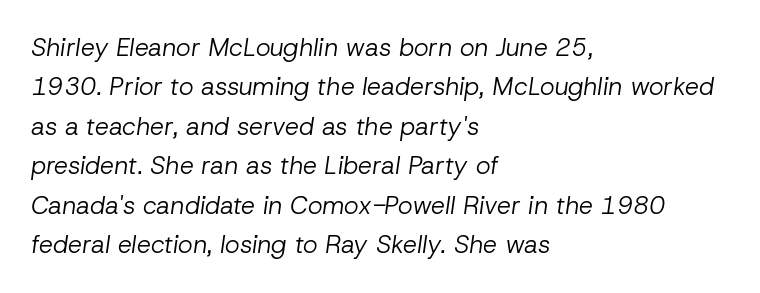
The image shows 25 px text type, italic (leaning right); set left-aligned, normal line spacing (1.58x), normal letter spacing, not underlined.
